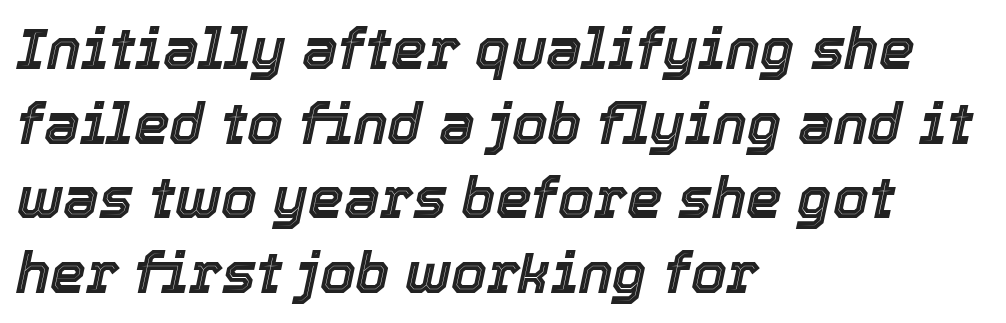
Beneath every word, the page is bare. Rendered with sloped, italic letterforms. These lines stack with their left ends in a neat column. The rendering uses natural spacing where letterforms have individual widths. The tracking reads as untouched default to a designer's eye.
